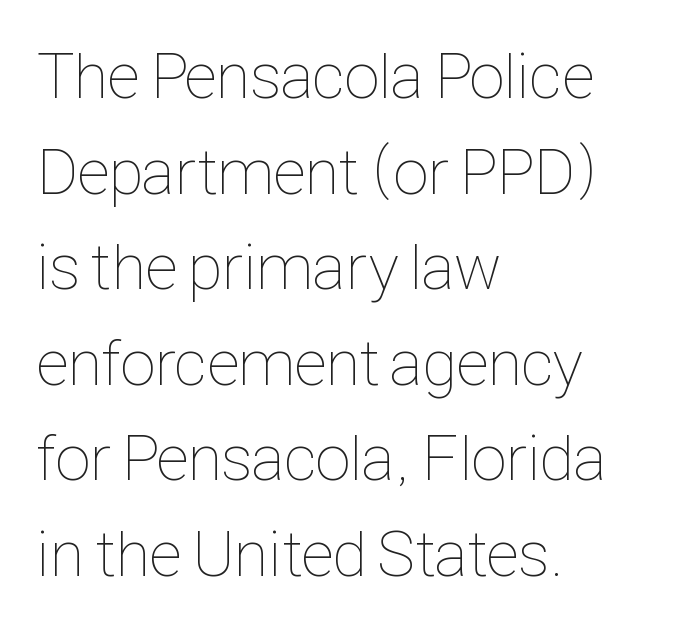
The image shows 65 px thin, condensed type, upright; set left-aligned, normal line spacing (1.47x), normal letter spacing, not underlined; low stroke contrast and a medium x-height.
